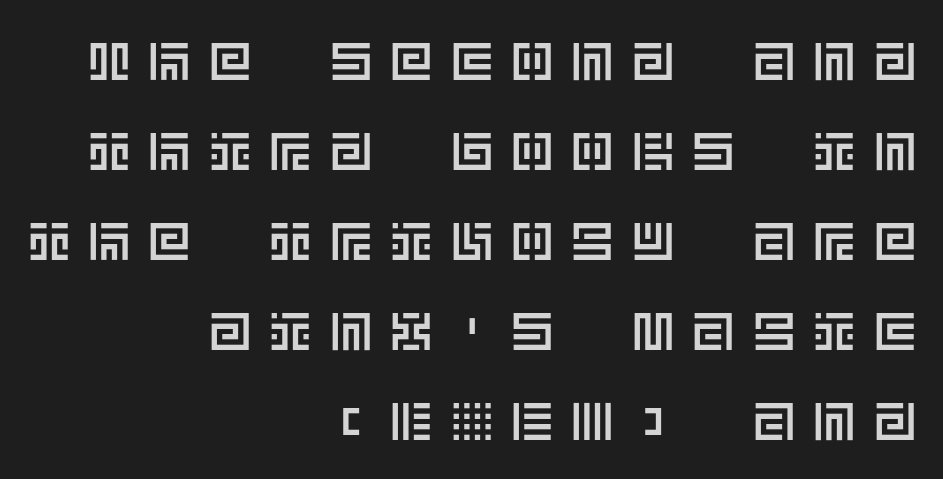
Q: Is the text italic (slanted)? A: No, it is upright.
Q: Is the text underlined? A: No.
Q: How is the paragraph aligned? A: Right-aligned.
Q: Is the spacing between letters normal or unusually wide? A: Unusually wide.
Q: Is the spacing between lines tight, normal or loose? A: Normal.
Q: Width (condensed, normal, or wide)? A: Normal.
Q: x-height? A: Large.
